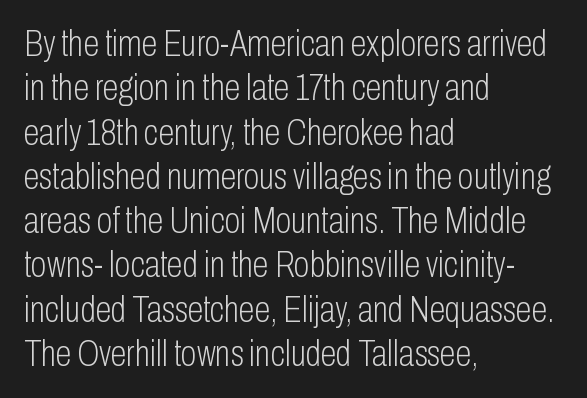
Q: Is the text bold? A: No.
Q: Is the text italic (slanted)? A: No, it is upright.
Q: Is the typeface a serif or a sans-serif typeface? A: Sans-serif.
Q: Is the text underlined? A: No.
Q: How is the paragraph aligned? A: Left-aligned.
Q: Is the spacing between letters normal or unusually wide? A: Normal.
Q: Width (condensed, normal, or wide)? A: Condensed.
Q: Stroke contrast? A: Low.
Q: x-height? A: Medium.
Q: Monospaced? A: No.
